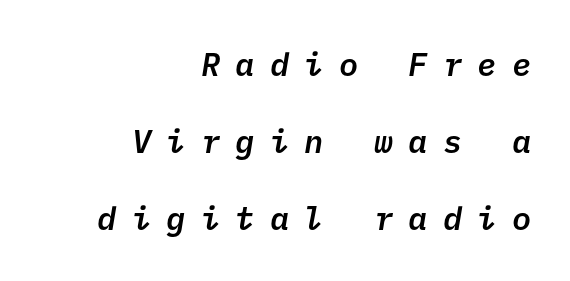
{"serif": "no", "bold": "semi", "weight": "semibold", "width": "normal", "stroke_contrast": "low", "x_height": "medium", "underline": "no", "align": "right", "line_spacing": "loose", "line_spacing_ratio": 2.41, "letter_spacing": "wide", "letter_spacing_em": 0.48, "glyph_px": 32}
